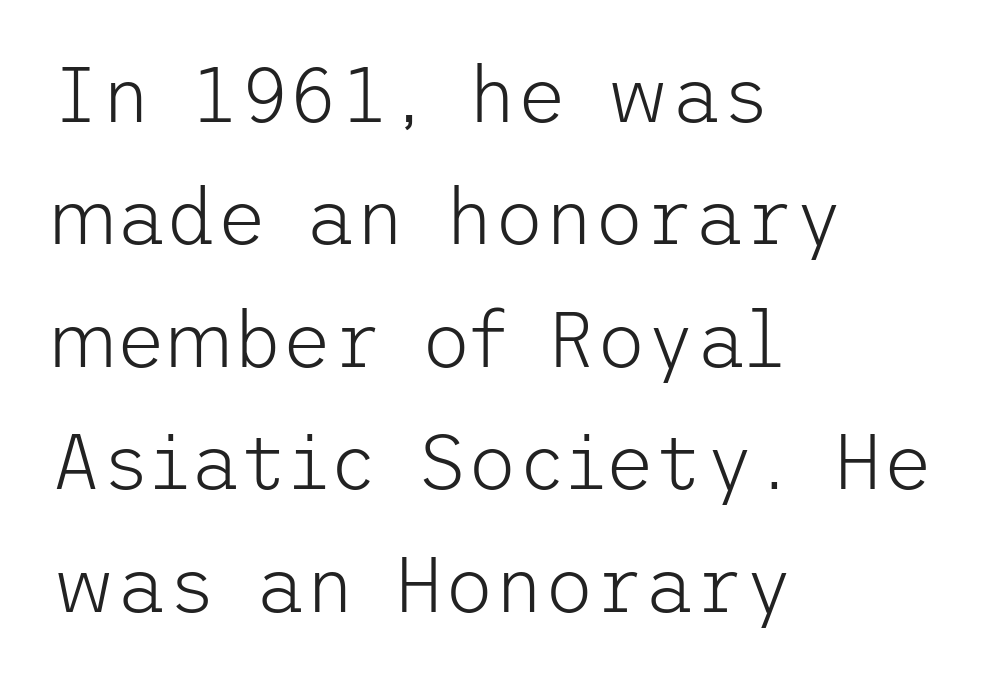
{"serif": "no", "italic": "no", "bold": "no", "weight": "light", "width": "normal", "stroke_contrast": "low", "x_height": "medium", "underline": "no", "align": "left", "line_spacing": "normal", "line_spacing_ratio": 1.59, "letter_spacing": "normal", "letter_spacing_em": 0.0, "glyph_px": 77}
